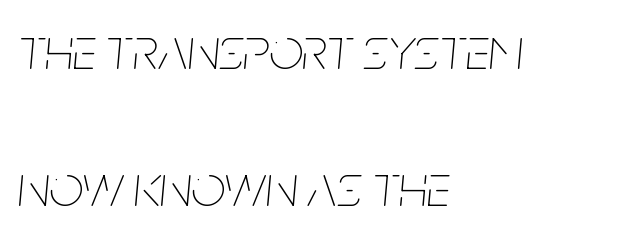
Q: Is the text bold? A: No.
Q: Is the text italic (slanted)? A: Yes, it leans right by about 5 degrees.
Q: Is the text underlined? A: No.
Q: How is the paragraph aligned? A: Left-aligned.
Q: Is the spacing between letters normal or unusually wide? A: Normal.
Q: Is the spacing between lines tight, normal or loose? A: Loose.
Q: Width (condensed, normal, or wide)? A: Condensed.
Q: Stroke contrast? A: Low.
Q: x-height? A: Large.
Q: Monospaced? A: No.
